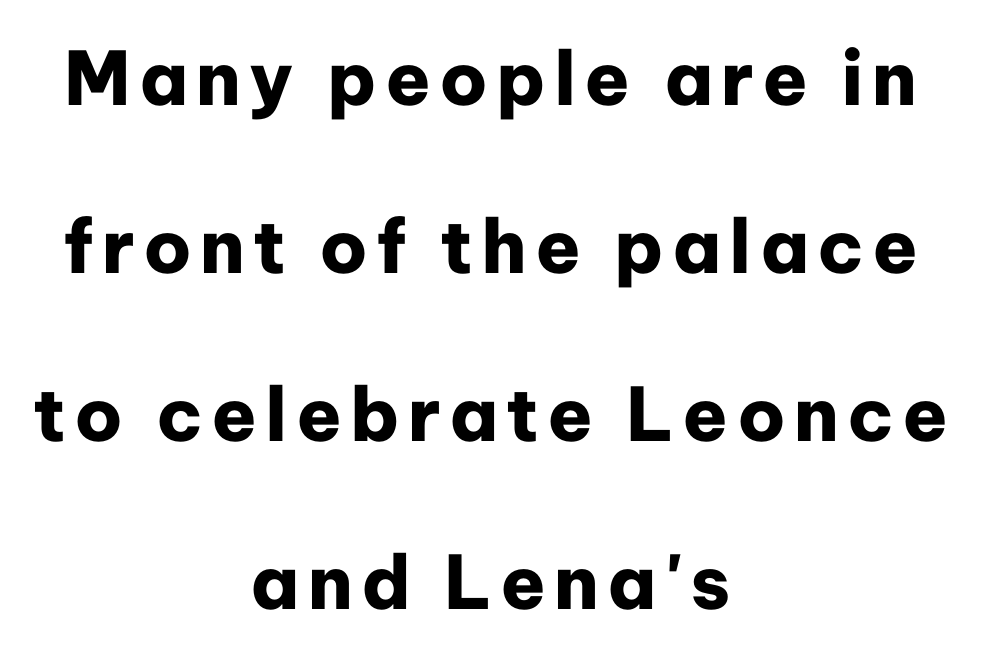
The image shows 74 px heavy sans-serif type, upright; set centered, loose line spacing (2.27x), not underlined; low stroke contrast and a medium x-height.
